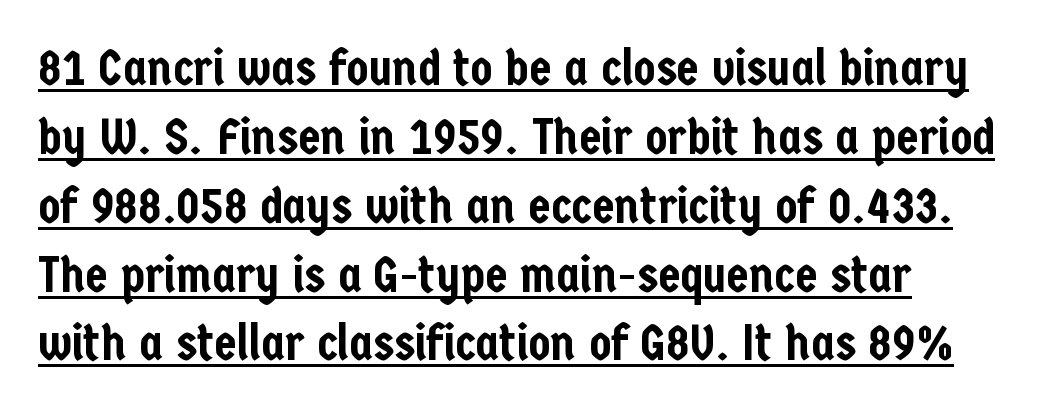
The image shows 51 px condensed sans-serif type, upright; set normal line spacing (1.35x), normal letter spacing, underlined; low stroke contrast and a medium x-height.
